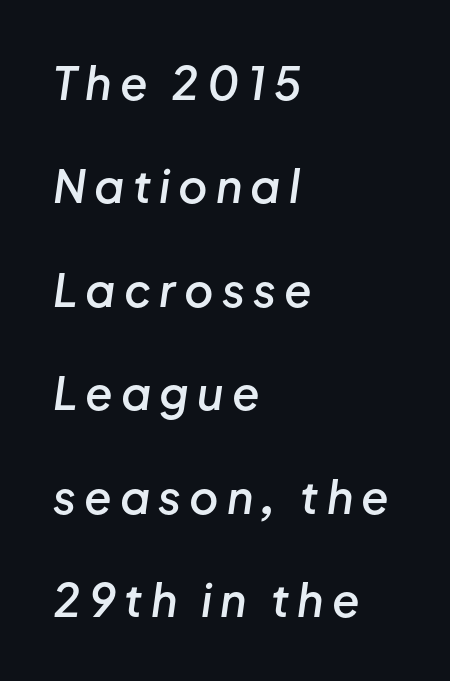
{"italic": "yes", "lean": "right", "slant_degrees": 8, "bold": "semi", "weight": "semibold", "width": "normal", "stroke_contrast": "low", "x_height": "medium", "monospaced": "no", "underline": "no", "align": "left", "line_spacing": "loose", "line_spacing_ratio": 2.3, "glyph_px": 45}
